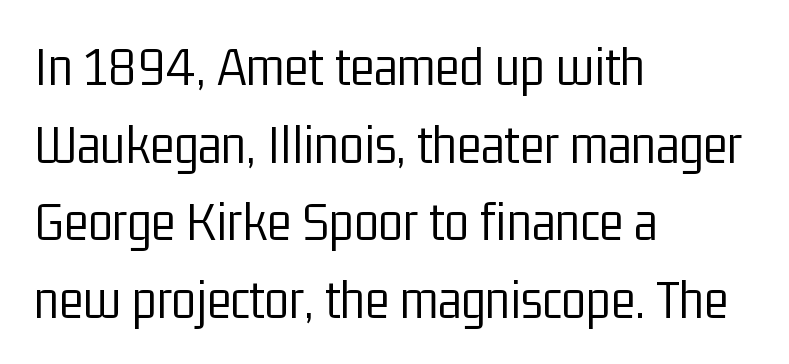
The letterforms sit at book weight or below. Style check: upright. Quick note: underline off. Each letter keeps its own natural width here, so spacing adapts to shape. These lines sit exactly where default settings would place them.
